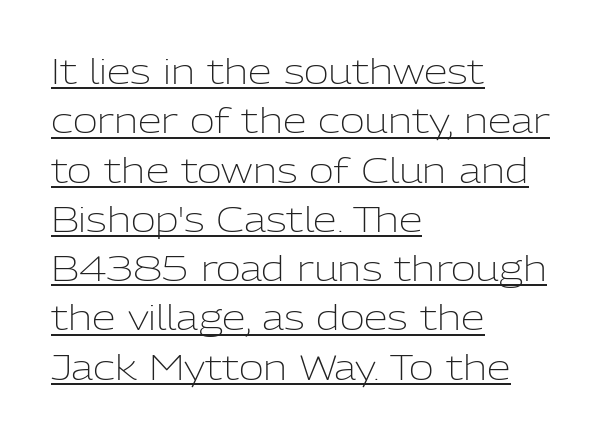
The specimen reads as upright at a glance. Underline: present. Between one letter and the next there's only the usual sliver of space. Weight: in the light-to-regular range. Regular leading.
